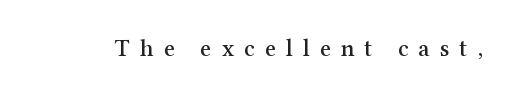
The image shows 24 px text type, upright; set unusually wide letter spacing (+0.42 em), not underlined.
